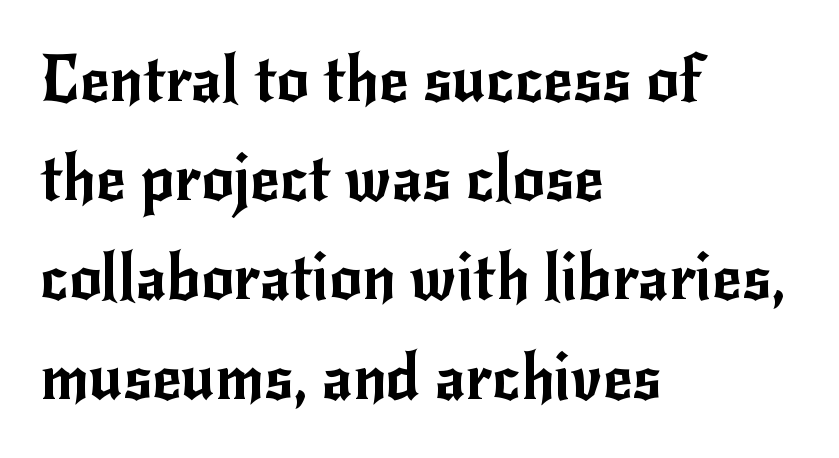
Q: Is the text italic (slanted)? A: No, it is upright.
Q: Is the typeface a serif or a sans-serif typeface? A: Sans-serif.
Q: Is the text underlined? A: No.
Q: How is the paragraph aligned? A: Left-aligned.
Q: Is the spacing between letters normal or unusually wide? A: Normal.
Q: Is the spacing between lines tight, normal or loose? A: Normal.
Q: Width (condensed, normal, or wide)? A: Normal.
Q: Stroke contrast? A: Low.
Q: x-height? A: Small.
Q: Monospaced? A: No.
